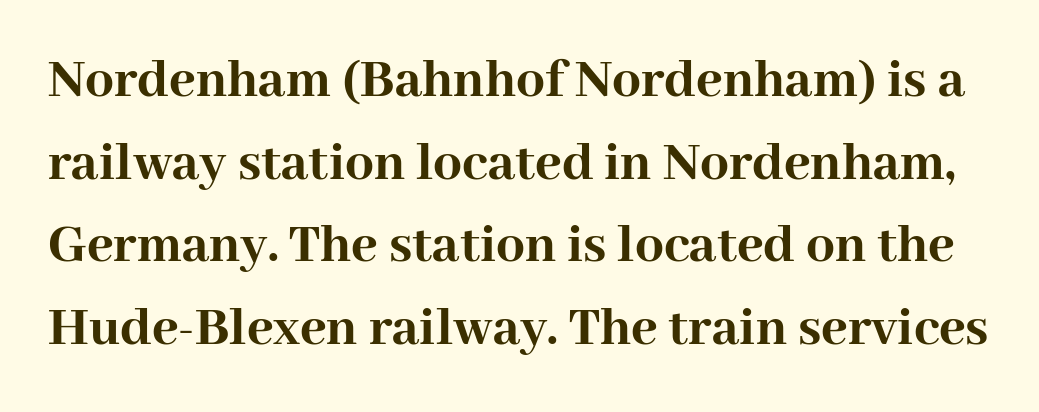
Regular leading. Anything drawn beneath the words? Only blank space. The gaps between neighbouring characters are ordinary and unremarkable. Typographically, this falls in the serif category.
